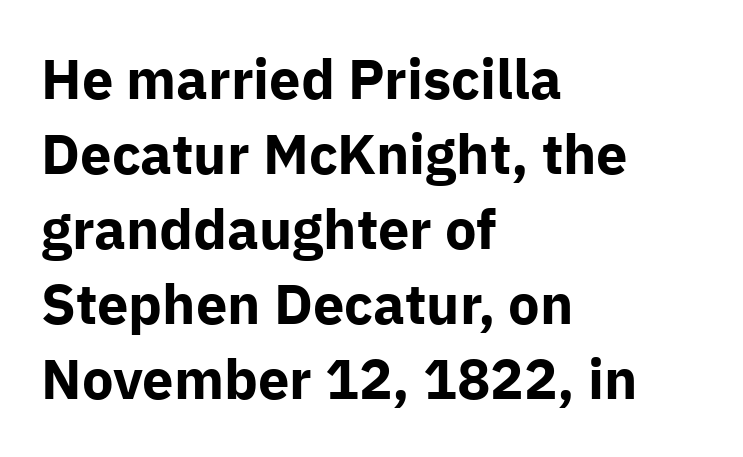
Q: Is the text bold? A: Yes.
Q: Is the text italic (slanted)? A: No, it is upright.
Q: Is the typeface a serif or a sans-serif typeface? A: Sans-serif.
Q: Is the text underlined? A: No.
Q: How is the paragraph aligned? A: Left-aligned.
Q: Is the spacing between letters normal or unusually wide? A: Normal.
Q: Is the spacing between lines tight, normal or loose? A: Normal.
Q: Width (condensed, normal, or wide)? A: Normal.
Q: Stroke contrast? A: Low.
Q: x-height? A: Medium.
Q: Monospaced? A: No.
